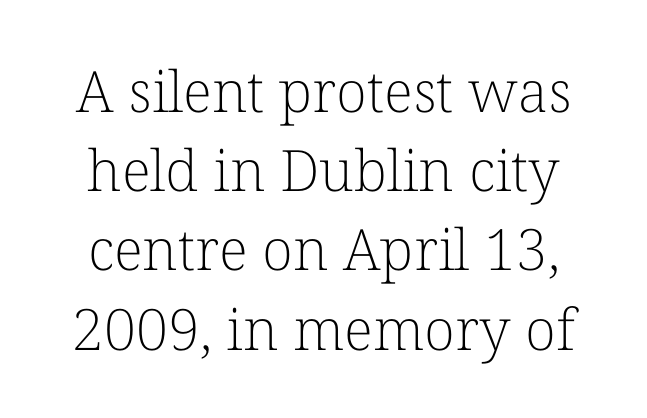
These lines are composed in type with serifs. A quiet, ordinary-to-light weight characterises the typeface. Italic? Not at all — the glyphs are vertical. Each row of text sits above clean, open space.
